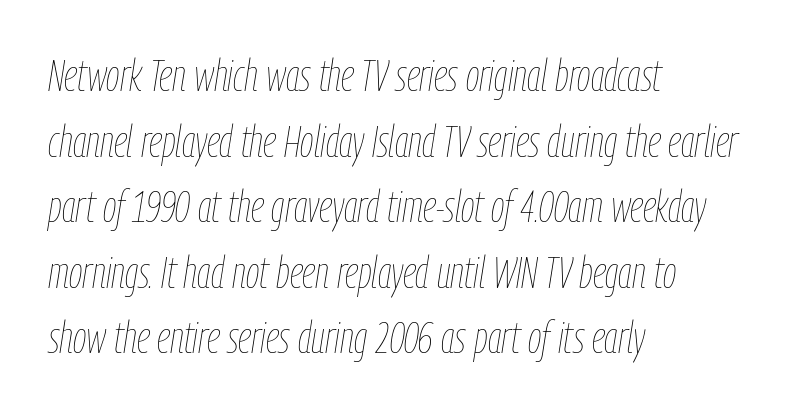
Q: Is the text bold? A: No.
Q: Is the text italic (slanted)? A: Yes, it leans right by about 9 degrees.
Q: Is the text underlined? A: No.
Q: How is the paragraph aligned? A: Left-aligned.
Q: Is the spacing between letters normal or unusually wide? A: Normal.
Q: Is the spacing between lines tight, normal or loose? A: Normal.
Q: Width (condensed, normal, or wide)? A: Condensed.
Q: Stroke contrast? A: Low.
Q: x-height? A: Medium.
Q: Monospaced? A: No.
